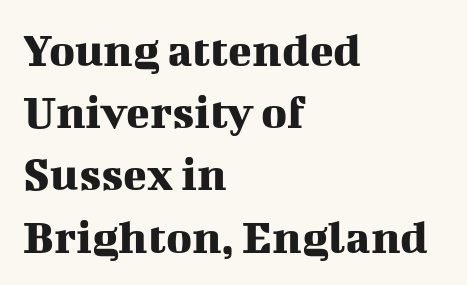
The image shows 49 px serif type, upright; set left-aligned, normal line spacing (1.27x), normal letter spacing, not underlined; medium stroke contrast and a medium x-height.
